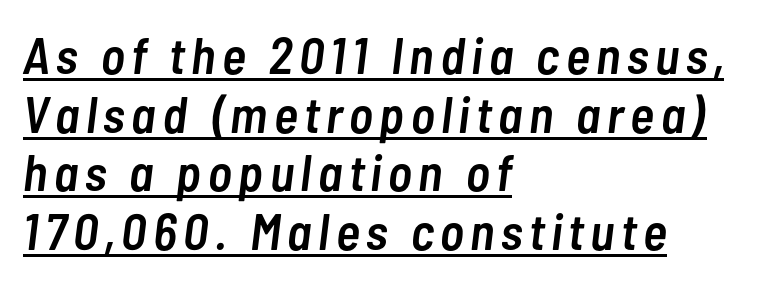
A fair bit of extra ink — the face is semibold, not bold. Proportional: the letters do not fall into vertical columns. You can tell it's italic because the verticals aren't actually vertical. This sample trades vertical openness for compactness between lines. Layout note: lines flush left. This is underlined copy, the kind a proofreader might mark for attention.
